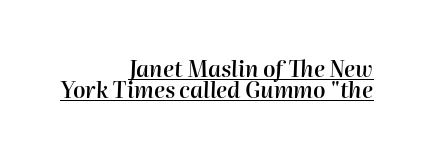
The lettering tilts uniformly, giving the passage an italic look. The letterforms sit shoulder to shoulder at normal distance. Summary of weight: moderately heavy, a semibold. Horizontal bands of white between lines are thin slivers. Somebody hit Ctrl+U on this one — the words are underlined. The text block is weighted toward the right margin, trailing off unevenly leftward.
